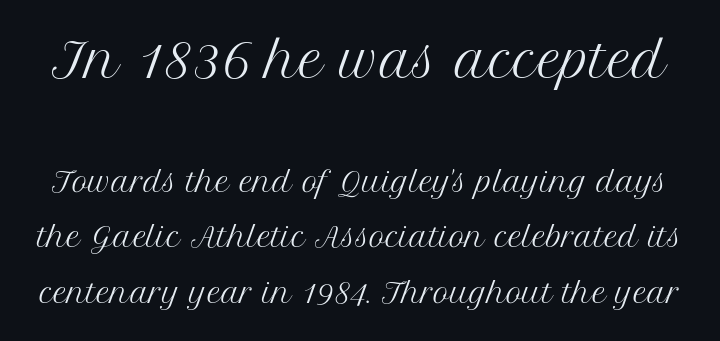
Q: Is the text bold? A: No.
Q: Is the text italic (slanted)? A: Yes.
Q: Is the text underlined? A: No.
Q: Is the spacing between letters normal or unusually wide? A: Normal.
Q: Is the spacing between lines tight, normal or loose? A: Loose.
Q: Which block of text is set in a larger size, the first (top) or the second (bottom)? A: The first (top) one.
Q: Width (condensed, normal, or wide)? A: Normal.
Q: Stroke contrast? A: Medium.
Q: x-height? A: Medium.
Q: Monospaced? A: No.
